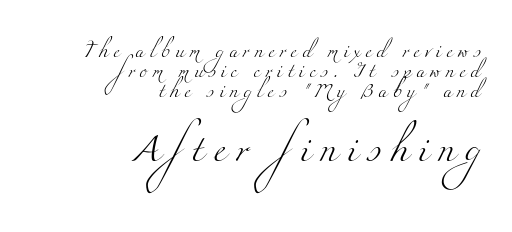
Q: Is the text bold? A: No.
Q: Is the text underlined? A: No.
Q: How is the paragraph aligned? A: Right-aligned.
Q: Is the spacing between letters normal or unusually wide? A: Unusually wide.
Q: Is the spacing between lines tight, normal or loose? A: Normal.
Q: Which block of text is set in a larger size, the first (top) or the second (bottom)? A: The second (bottom) one.
